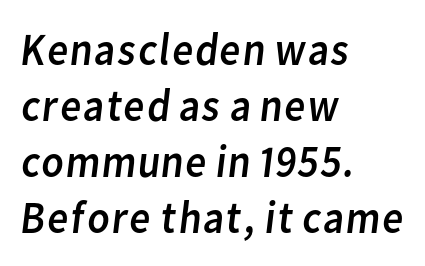
The image shows 46 px regular-weight sans-serif type; set left-aligned, line spacing 1.22x, normal letter spacing, not underlined; low stroke contrast and a medium x-height.
